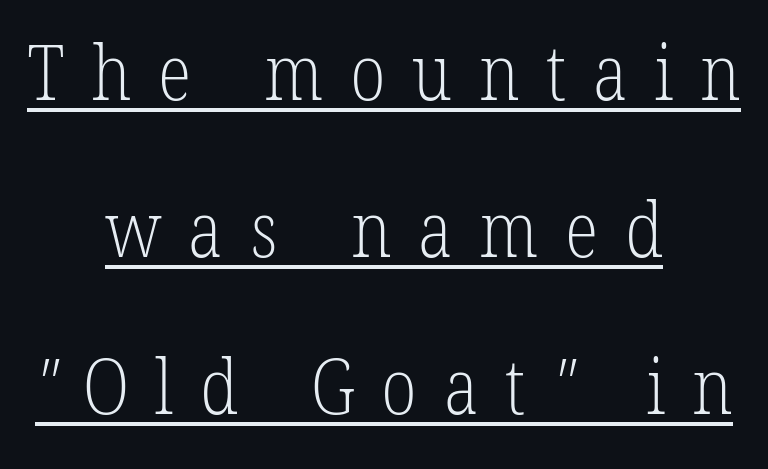
Q: Is the text bold? A: No.
Q: Is the typeface a serif or a sans-serif typeface? A: Serif.
Q: Is the text underlined? A: Yes.
Q: How is the paragraph aligned? A: Centered.
Q: Is the spacing between letters normal or unusually wide? A: Unusually wide.
Q: Is the spacing between lines tight, normal or loose? A: Loose.
Q: Width (condensed, normal, or wide)? A: Condensed.
Q: Stroke contrast? A: Low.
Q: x-height? A: Medium.
Q: Monospaced? A: No.
